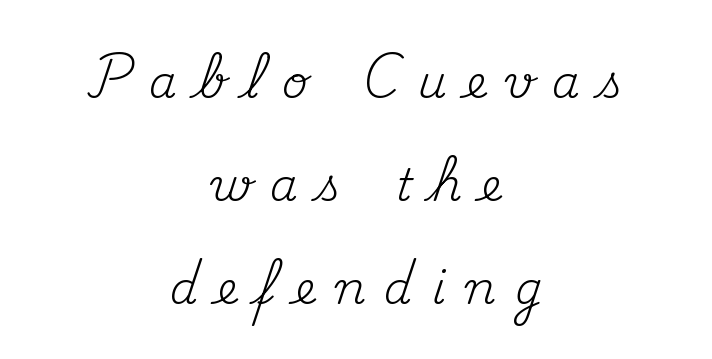
The passage shown has open, widely tracked lettering throughout. Horizontal bands of white between lines are thick stripes. Horizontally, the lines are justified to the midpoint only.
